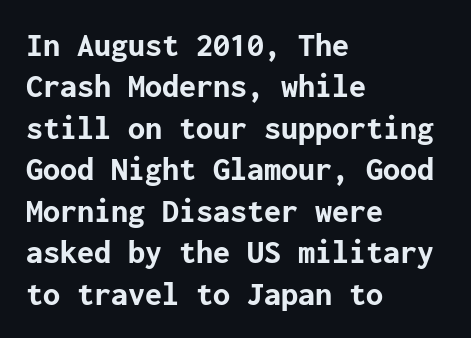
{"serif": "no", "italic": "no", "bold": "yes", "weight": "bold", "width": "normal", "stroke_contrast": "low", "x_height": "medium", "underline": "no", "align": "left", "line_spacing_ratio": 1.22, "letter_spacing": "normal", "letter_spacing_em": 0.0, "glyph_px": 34}
